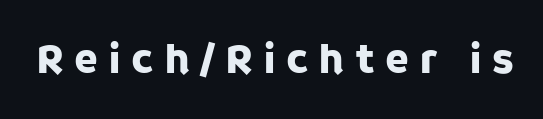
Q: Is the text italic (slanted)? A: No, it is upright.
Q: Is the typeface a serif or a sans-serif typeface? A: Sans-serif.
Q: Is the text underlined? A: No.
Q: Is the spacing between letters normal or unusually wide? A: Unusually wide.
Q: Width (condensed, normal, or wide)? A: Normal.
Q: Stroke contrast? A: Low.
Q: x-height? A: Large.
Q: Monospaced? A: No.
